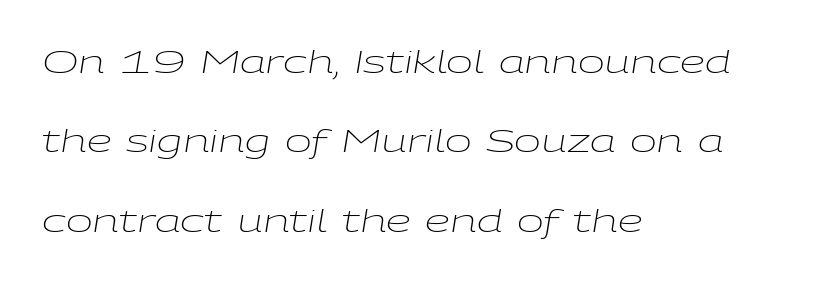
{"italic": "yes", "lean": "right", "slant_degrees": 9, "bold": "no", "weight": "light", "width": "wide", "stroke_contrast": "low", "x_height": "medium", "monospaced": "no", "underline": "no", "align": "left", "line_spacing": "loose", "line_spacing_ratio": 2.48, "letter_spacing": "normal", "letter_spacing_em": 0.0, "glyph_px": 32}
